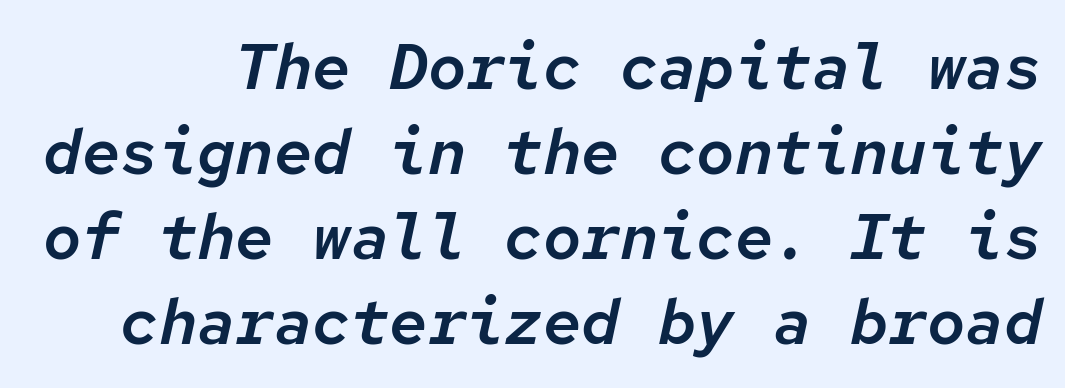
Check the space under the baseline: it is left empty. This block has exactly the height ordinary leading produces. Between one letter and the next there's only the usual sliver of space. You could count columns in this text — the font is strictly monospaced.
